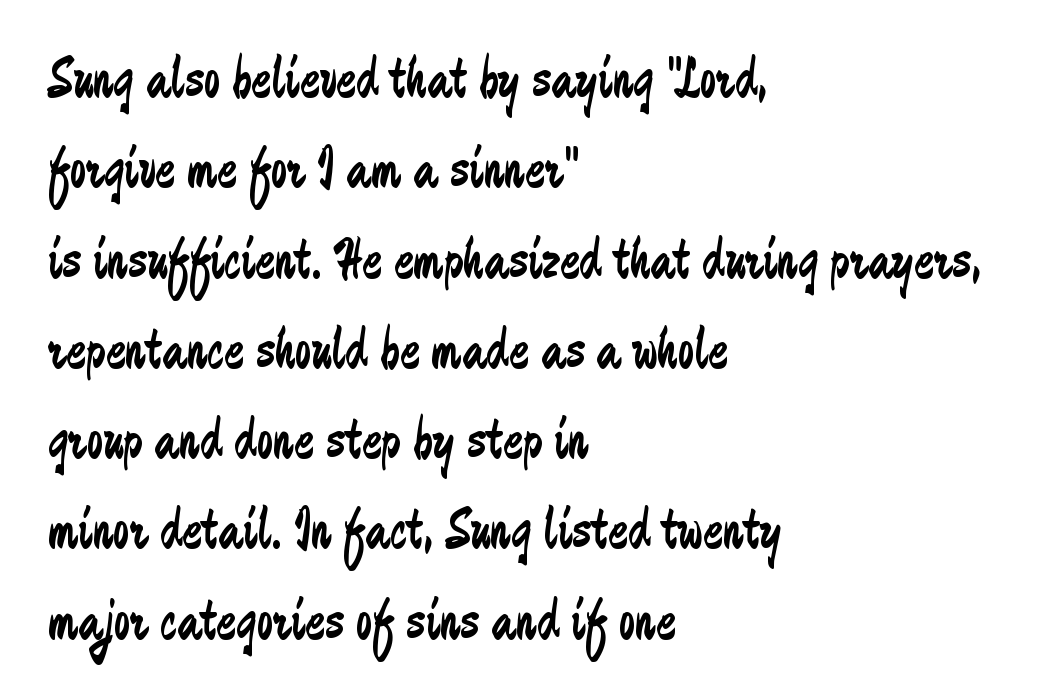
Bold? No — there's no thickening of the strokes. Tracking here is standard; glyphs follow each other at the usual distance. Nothing sits at the stroke ends, so this counts as sans-serif. Do the characters align in a grid? No, the font is proportional. Does the leading feel generous? No, just average. The space beneath each line is pristine and unruled.
